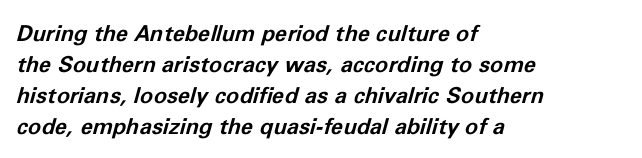
The image shows 22 px bold type, italic (leaning right); set left-aligned, normal line spacing (1.41x), normal letter spacing, not underlined.
